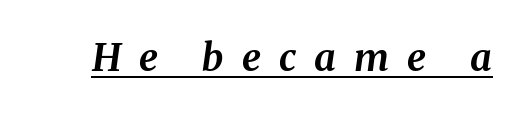
{"italic": "yes", "lean": "right", "slant_degrees": 8, "bold": "yes", "weight": "bold", "width": "normal", "stroke_contrast": "medium", "x_height": "medium", "monospaced": "no", "underline": "yes", "letter_spacing": "wide", "letter_spacing_em": 0.48, "glyph_px": 38}
